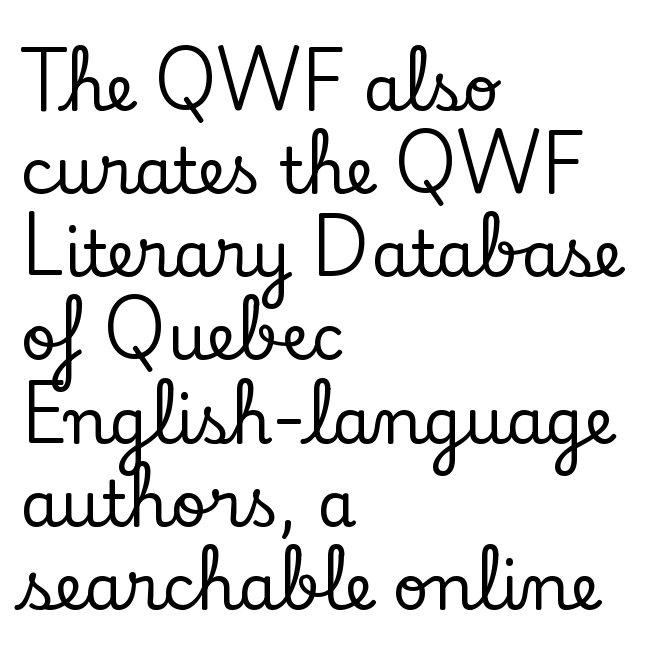
The designer left line spacing at the default. Observe the ordinary spacing: letters are neighbours, not strangers. The specimen reads as upright at a glance.
